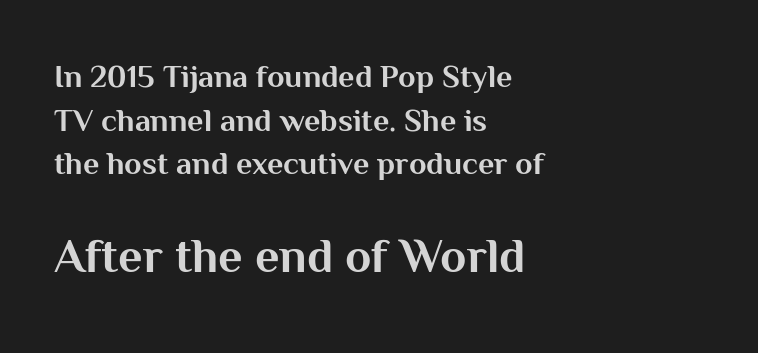
Q: Is the text bold? A: Yes.
Q: Is the text italic (slanted)? A: No, it is upright.
Q: Is the typeface a serif or a sans-serif typeface? A: Sans-serif.
Q: Is the text underlined? A: No.
Q: How is the paragraph aligned? A: Left-aligned.
Q: Is the spacing between letters normal or unusually wide? A: Normal.
Q: Is the spacing between lines tight, normal or loose? A: Normal.
Q: Which block of text is set in a larger size, the first (top) or the second (bottom)? A: The second (bottom) one.
Q: Width (condensed, normal, or wide)? A: Normal.
Q: Stroke contrast? A: Medium.
Q: x-height? A: Medium.
Q: Monospaced? A: No.
